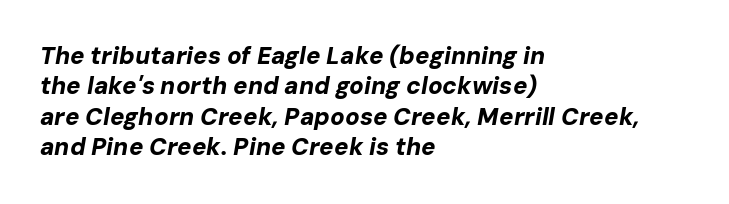
The axis of the letterforms is tilted away from vertical. Every row of glyphs begins at an identical x-position on the left. Compared with typical paragraphs, the rows here are spaced about the same. Nobody touched the tracking dial on this one. Weight check: bold — yes, fully. Glance below the letters and you will spot only blank space.
